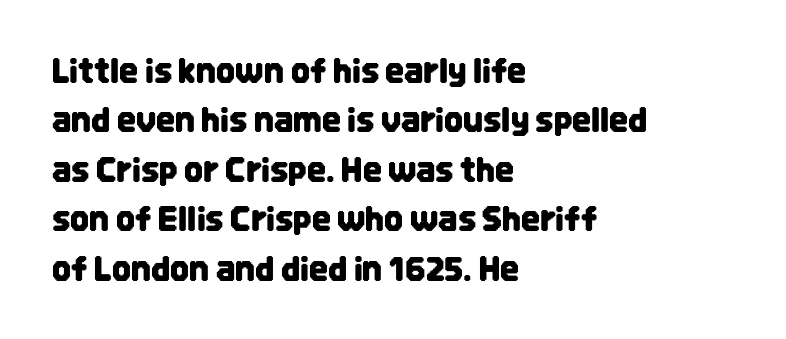
{"serif": "no", "italic": "no", "width": "condensed", "stroke_contrast": "low", "x_height": "large", "monospaced": "no", "underline": "no", "align": "left", "line_spacing": "normal", "line_spacing_ratio": 1.5, "letter_spacing": "normal", "letter_spacing_em": 0.0, "glyph_px": 33}
